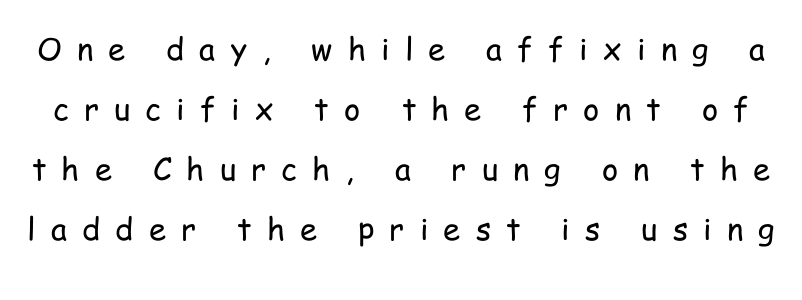
The image shows 31 px regular-weight, condensed sans-serif type, upright; set loose line spacing (1.94x), unusually wide letter spacing (+0.49 em), not underlined; low stroke contrast and a medium x-height.
